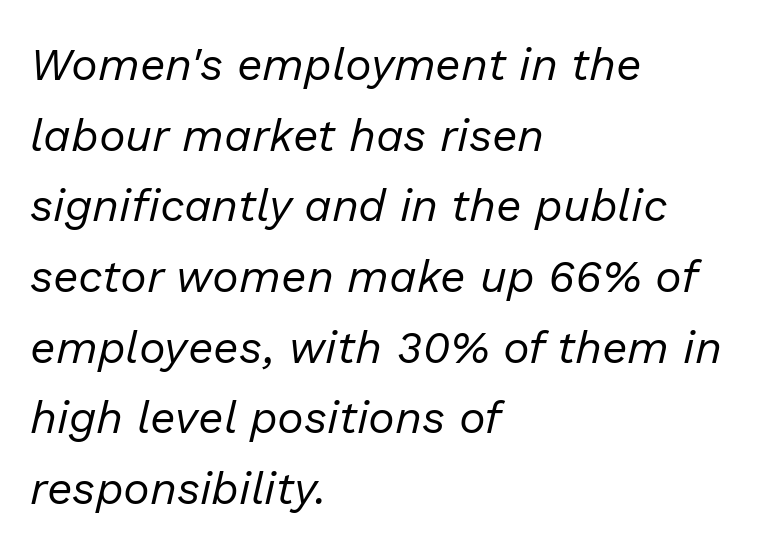
Q: Is the text bold? A: No.
Q: Is the text italic (slanted)? A: Yes, it leans right by about 13 degrees.
Q: Is the text underlined? A: No.
Q: How is the paragraph aligned? A: Left-aligned.
Q: Is the spacing between letters normal or unusually wide? A: Normal.
Q: Is the spacing between lines tight, normal or loose? A: Normal.
Q: Width (condensed, normal, or wide)? A: Normal.
Q: Stroke contrast? A: Low.
Q: x-height? A: Medium.
Q: Monospaced? A: No.
